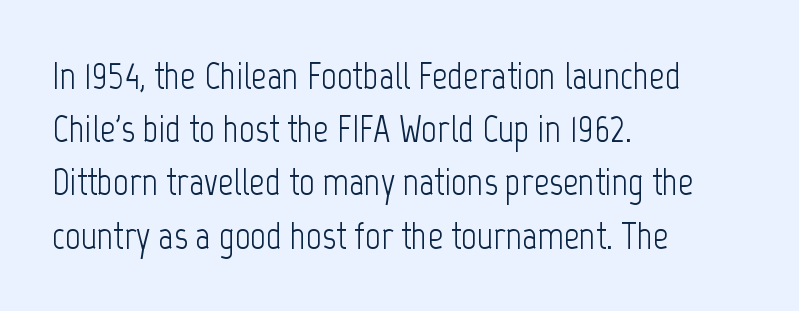
{"serif": "no", "italic": "no", "bold": "no", "weight": "light", "width": "condensed", "stroke_contrast": "low", "x_height": "medium", "monospaced": "no", "underline": "no", "align": "left", "line_spacing": "normal", "line_spacing_ratio": 1.4, "letter_spacing": "normal", "letter_spacing_em": 0.0, "glyph_px": 38}
